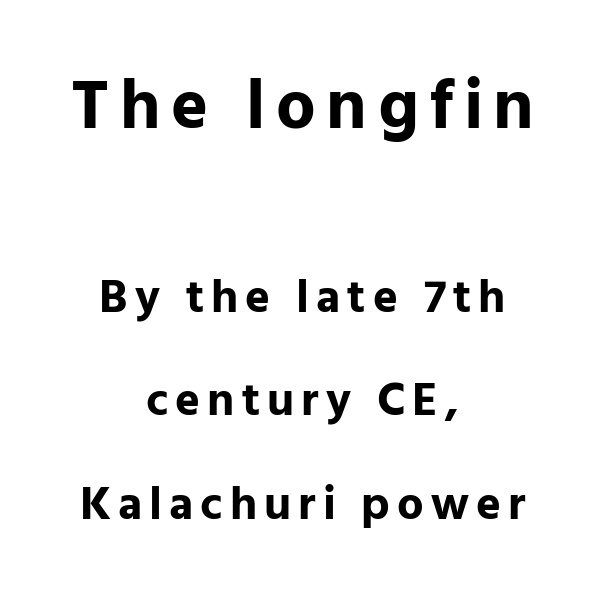
Q: Is the text bold? A: Yes.
Q: Is the text italic (slanted)? A: No, it is upright.
Q: Is the typeface a serif or a sans-serif typeface? A: Sans-serif.
Q: Is the text underlined? A: No.
Q: How is the paragraph aligned? A: Centered.
Q: Is the spacing between lines tight, normal or loose? A: Loose.
Q: Which block of text is set in a larger size, the first (top) or the second (bottom)? A: The first (top) one.
Q: Width (condensed, normal, or wide)? A: Normal.
Q: Stroke contrast? A: Low.
Q: x-height? A: Medium.
Q: Monospaced? A: No.
